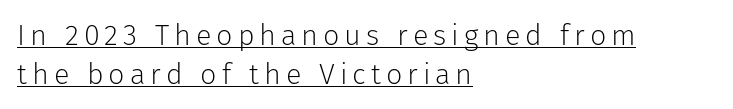
What decoration does the sample have? An underline. Regarding leading, the lines here are spaced in the standard way. Varying glyph widths throughout — classic text-font behaviour. A typesetter would mark this as roman, not italic. The letters carry no serifs — their stems end cleanly without finishing strokes. The strokes carry an ordinary text weight at most.
